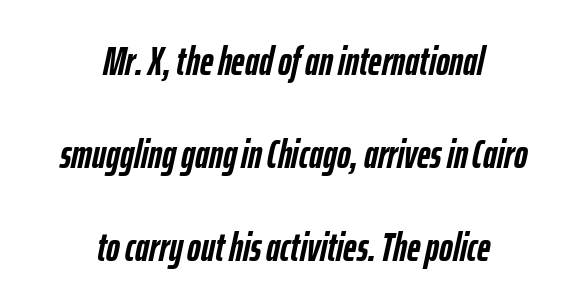
Q: Is the text bold? A: Yes.
Q: Is the text italic (slanted)? A: Yes, it leans right by about 12 degrees.
Q: Is the text underlined? A: No.
Q: How is the paragraph aligned? A: Centered.
Q: Is the spacing between letters normal or unusually wide? A: Normal.
Q: Is the spacing between lines tight, normal or loose? A: Loose.
Q: Width (condensed, normal, or wide)? A: Condensed.
Q: Stroke contrast? A: Low.
Q: x-height? A: Medium.
Q: Monospaced? A: No.
